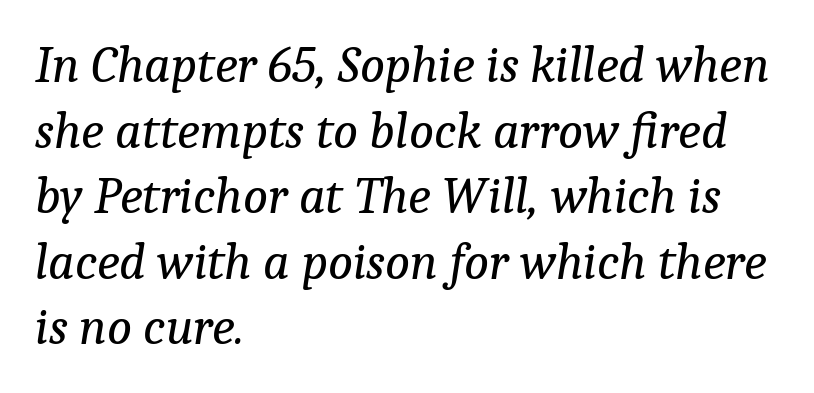
The axis of the letterforms is tilted away from vertical. The letters sit at their default tracking, neither squeezed nor spread. The ragged edge is on the right, which tells us the setting is flush left. The block of text has a typical density, with ordinary space between rows.
